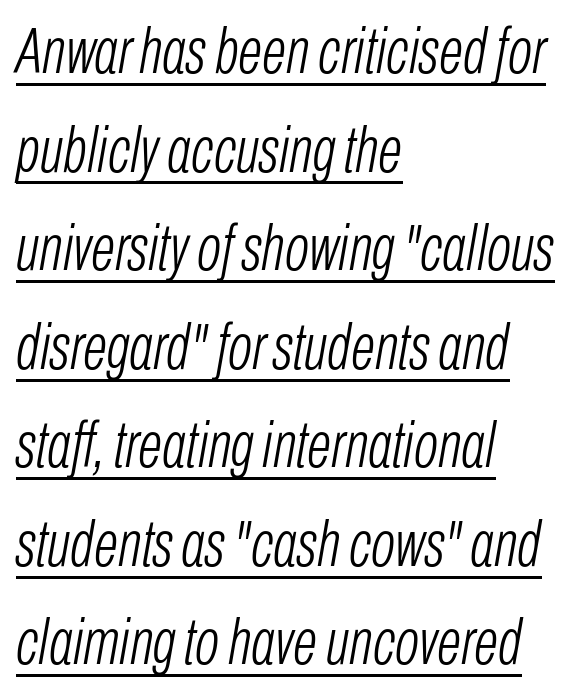
Q: Is the text bold? A: No.
Q: Is the text italic (slanted)? A: Yes, it leans right by about 10 degrees.
Q: Is the text underlined? A: Yes.
Q: How is the paragraph aligned? A: Left-aligned.
Q: Is the spacing between letters normal or unusually wide? A: Normal.
Q: Is the spacing between lines tight, normal or loose? A: Normal.
Q: Width (condensed, normal, or wide)? A: Condensed.
Q: Stroke contrast? A: Low.
Q: x-height? A: Medium.
Q: Monospaced? A: No.
